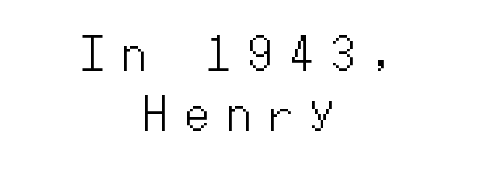
Interline gaps are of average width in this sample. The letters stand straight up with perfectly vertical stems. The rag falls on both sides of this text block equally. The gaps between neighbouring characters are conspicuously large. A clean baseline with only descenders dipping below it. Every character here occupies the same horizontal width, giving the sample a typewriter-like rhythm.
